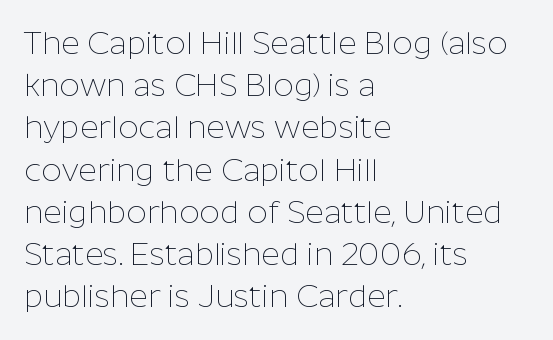
{"serif": "no", "italic": "no", "bold": "no", "weight": "thin", "width": "normal", "stroke_contrast": "low", "x_height": "medium", "monospaced": "no", "underline": "no", "align": "left", "line_spacing": "normal", "line_spacing_ratio": 1.32, "letter_spacing": "normal", "letter_spacing_em": 0.0, "glyph_px": 32}
